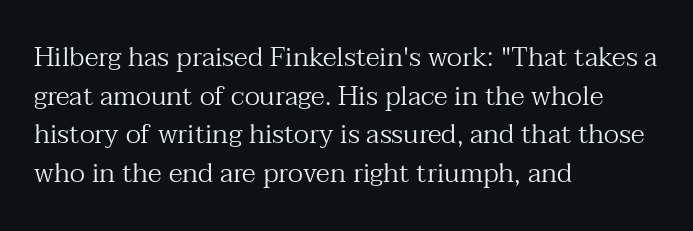
{"italic": "no", "bold": "no", "underline": "no", "align": "left", "line_spacing": "normal", "line_spacing_ratio": 1.43, "letter_spacing": "normal", "letter_spacing_em": 0.0, "glyph_px": 27}
